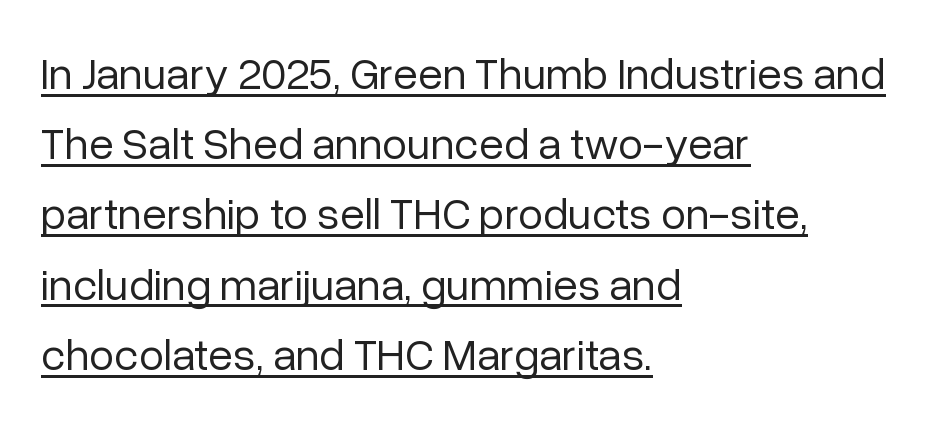
Q: Is the text bold? A: No.
Q: Is the text italic (slanted)? A: No, it is upright.
Q: Is the typeface a serif or a sans-serif typeface? A: Sans-serif.
Q: Is the text underlined? A: Yes.
Q: How is the paragraph aligned? A: Left-aligned.
Q: Is the spacing between letters normal or unusually wide? A: Normal.
Q: Is the spacing between lines tight, normal or loose? A: Normal.
Q: Width (condensed, normal, or wide)? A: Normal.
Q: Stroke contrast? A: Low.
Q: x-height? A: Medium.
Q: Monospaced? A: No.
